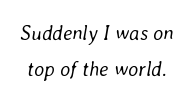
The image shows 20 px text type, italic (leaning right); set line spacing 1.81x, normal letter spacing, not underlined.
